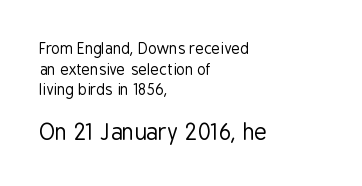
Q: Is the text bold? A: No.
Q: Is the text italic (slanted)? A: No, it is upright.
Q: Is the text underlined? A: No.
Q: How is the paragraph aligned? A: Left-aligned.
Q: Is the spacing between letters normal or unusually wide? A: Normal.
Q: Is the spacing between lines tight, normal or loose? A: Normal.
Q: Which block of text is set in a larger size, the first (top) or the second (bottom)? A: The second (bottom) one.
